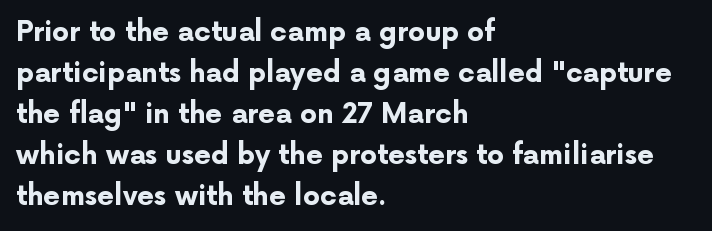
The image shows 27 px bold type, upright; set left-aligned, normal line spacing (1.52x), normal letter spacing, not underlined.
